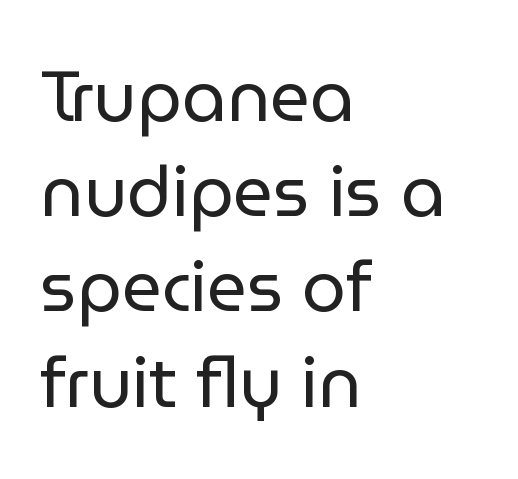
The image shows 70 px regular-weight sans-serif type, upright; set left-aligned, normal line spacing (1.36x), normal letter spacing, not underlined; low stroke contrast and a medium x-height.
